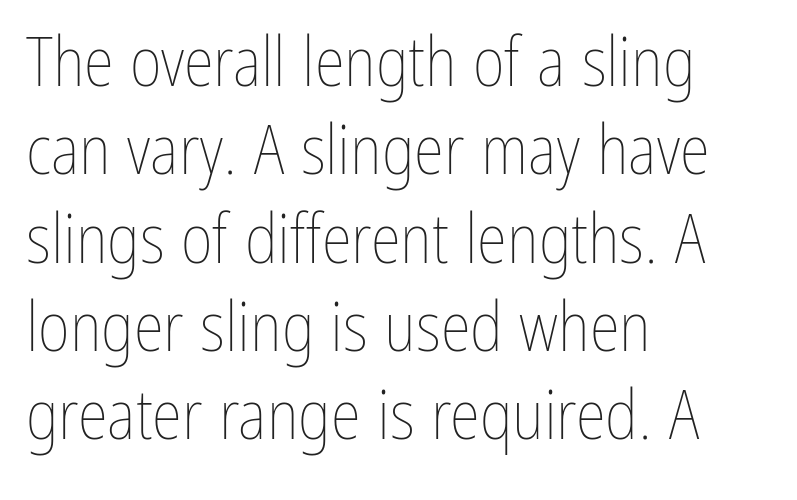
{"italic": "no", "bold": "no", "weight": "thin", "width": "condensed", "stroke_contrast": "low", "x_height": "medium", "monospaced": "no", "underline": "no", "align": "left", "line_spacing": "normal", "line_spacing_ratio": 1.28, "letter_spacing": "normal", "letter_spacing_em": 0.0, "glyph_px": 69}
